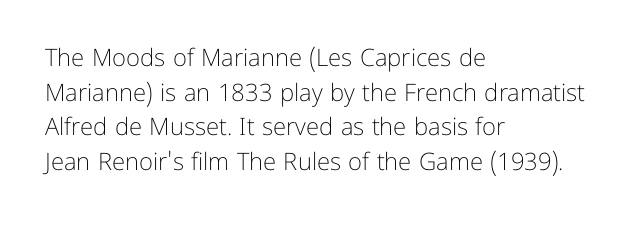
{"italic": "no", "bold": "no", "underline": "no", "align": "left", "line_spacing": "normal", "line_spacing_ratio": 1.44, "letter_spacing": "normal", "letter_spacing_em": 0.0, "glyph_px": 24}
